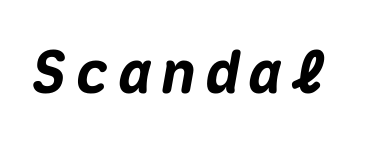
The image shows 58 px heavy type, italic (leaning right), monospaced; set not underlined; medium stroke contrast and a medium x-height.
